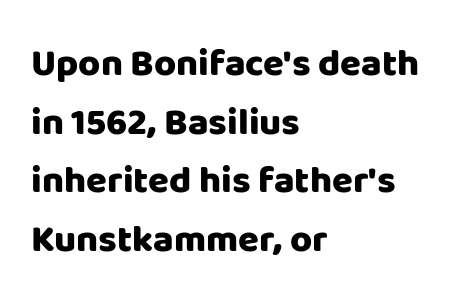
The rows are spaced the way most documents space them. Character widths vary here, with narrow letters taking less room than wide ones. Clear beneath every line of the passage. The tracking reads as untouched default to a designer's eye.
